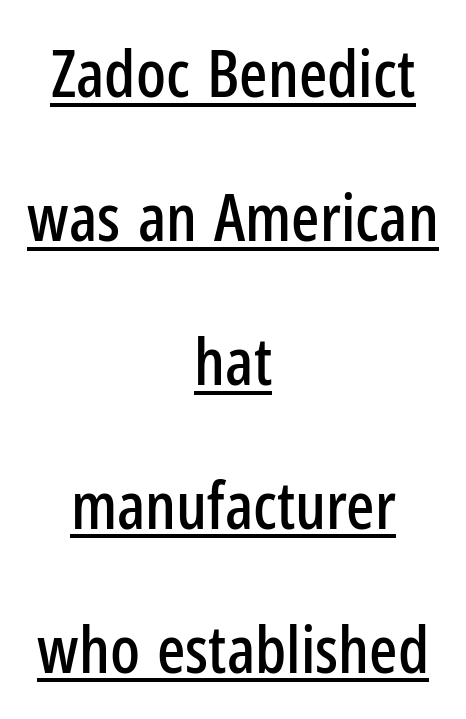
Q: Is the text italic (slanted)? A: No, it is upright.
Q: Is the typeface a serif or a sans-serif typeface? A: Sans-serif.
Q: Is the text underlined? A: Yes.
Q: How is the paragraph aligned? A: Centered.
Q: Is the spacing between letters normal or unusually wide? A: Normal.
Q: Is the spacing between lines tight, normal or loose? A: Loose.
Q: Width (condensed, normal, or wide)? A: Condensed.
Q: Stroke contrast? A: Low.
Q: x-height? A: Medium.
Q: Monospaced? A: No.
